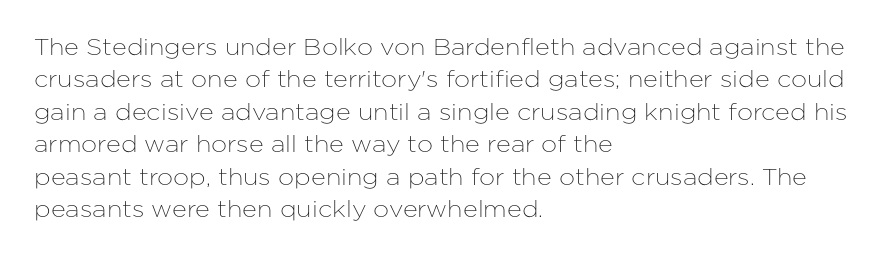
Q: Is the text italic (slanted)? A: No, it is upright.
Q: Is the text underlined? A: No.
Q: How is the paragraph aligned? A: Left-aligned.
Q: Is the spacing between letters normal or unusually wide? A: Normal.
Q: Is the spacing between lines tight, normal or loose? A: Normal.
